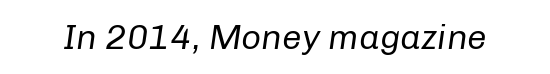
{"italic": "yes", "lean": "right", "slant_degrees": 8, "bold": "no", "weight": "regular", "width": "normal", "stroke_contrast": "low", "x_height": "medium", "monospaced": "no", "underline": "no", "letter_spacing": "normal", "letter_spacing_em": 0.0, "glyph_px": 35}
